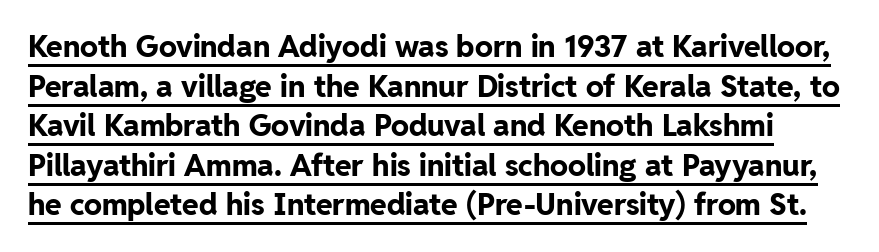
The letters carry no serifs — their stems end cleanly without finishing strokes. Quick note: underline on. The lettering holds an erect, upright posture throughout. The passage shown has conventional tracking throughout.
